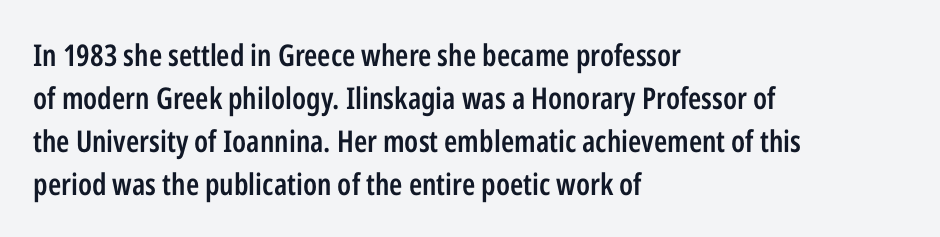
Notice how the stems are strictly vertical — no italics here. Each letter keeps its own natural width here, so spacing adapts to shape. Are there feet on the stems? There aren't — it's a sans. Compared with typical paragraphs, the rows here are spaced about the same. How heavy is the stroke? Medium-heavy — a semibold, shy of bold. Between one letter and the next there's only the usual sliver of space.
